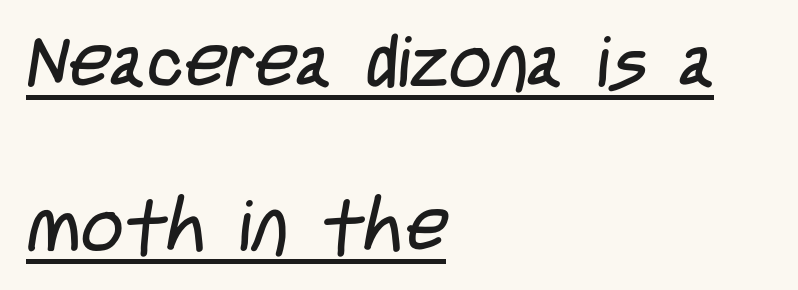
The image shows 73 px regular-weight, condensed sans-serif type; set left-aligned, loose line spacing (2.24x), normal letter spacing, underlined; low stroke contrast and a large x-height.
